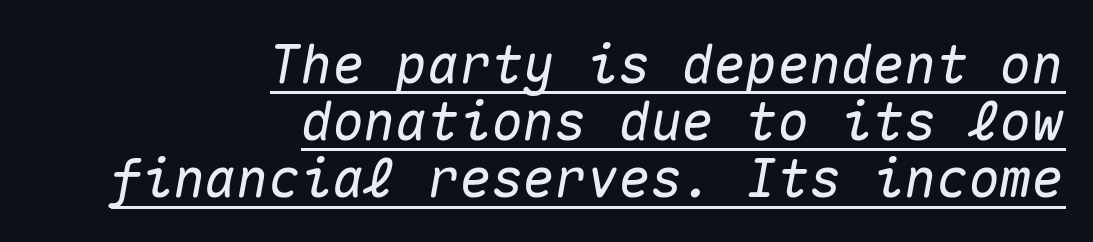
Monospaced: the letters line up in strict vertical columns. The lines are packed closely together with very little leading. In terms of letterspacing, this is plain default setting. The typesetter chose a ragged-left arrangement here. The lettering tilts uniformly, giving the passage an italic look. The sample's only ornament is a line tracing under the words.
